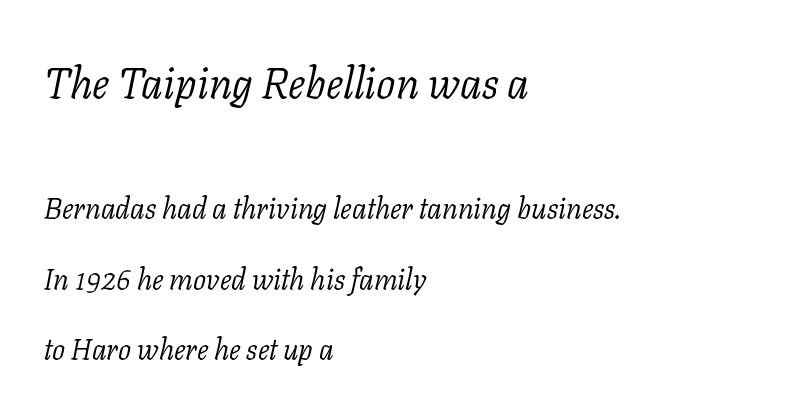
The image shows 43 px light serif type, italic (leaning right); set left-aligned, loose line spacing (2.42x), normal letter spacing, not underlined; the first (top) block is 1.48x larger; low stroke contrast and a medium x-height.
